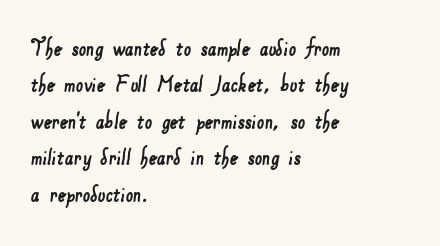
Descenders are the only things crossing below the line. The space between consecutive lines is moderate. Reading down the block, your eye returns to a fixed left position each line. Look at the tracking — it's just the regular setting, nothing added.
